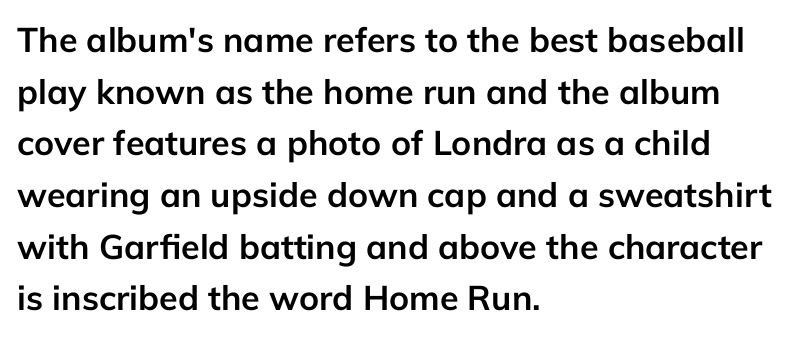
{"serif": "no", "italic": "no", "bold": "yes", "weight": "semibold", "width": "normal", "stroke_contrast": "low", "x_height": "medium", "monospaced": "no", "underline": "no", "align": "left", "line_spacing": "normal", "line_spacing_ratio": 1.52, "letter_spacing": "normal", "letter_spacing_em": 0.0, "glyph_px": 34}
